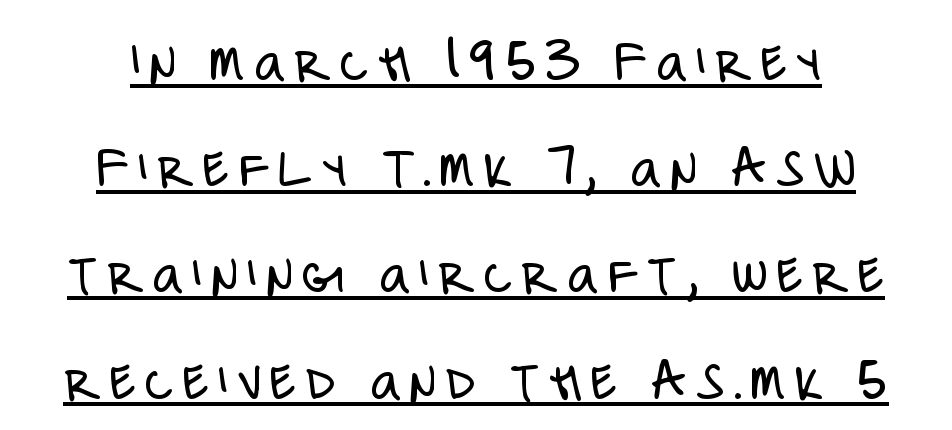
Q: Is the text bold? A: No.
Q: Is the text italic (slanted)? A: No, it is upright.
Q: Is the typeface a serif or a sans-serif typeface? A: Sans-serif.
Q: Is the text underlined? A: Yes.
Q: How is the paragraph aligned? A: Centered.
Q: Width (condensed, normal, or wide)? A: Condensed.
Q: Stroke contrast? A: Low.
Q: x-height? A: Large.
Q: Monospaced? A: No.
